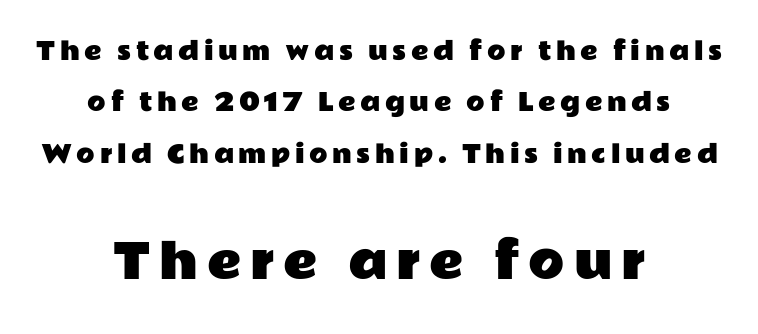
The image shows 47 px wide sans-serif type, upright; set centered, loose line spacing (2.14x), not underlined; the second (bottom) block is 1.96x larger; low stroke contrast and a medium x-height.
